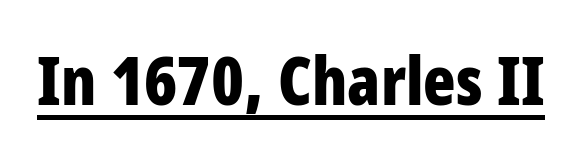
Q: Is the text bold? A: Yes.
Q: Is the text italic (slanted)? A: No, it is upright.
Q: Is the typeface a serif or a sans-serif typeface? A: Sans-serif.
Q: Is the text underlined? A: Yes.
Q: Is the spacing between letters normal or unusually wide? A: Normal.
Q: Width (condensed, normal, or wide)? A: Condensed.
Q: Stroke contrast? A: Low.
Q: x-height? A: Large.
Q: Monospaced? A: No.
